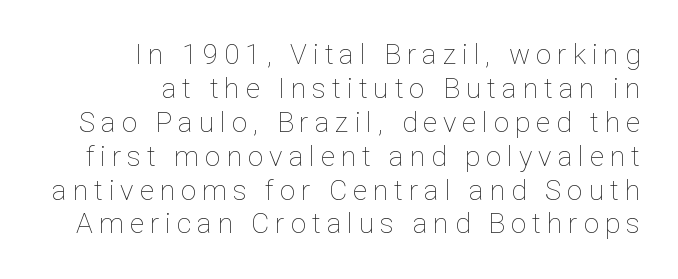
The image shows 28 px thin type, upright; set right-aligned, line spacing 1.21x, unusually wide letter spacing (+0.21 em), not underlined; low stroke contrast and a medium x-height.
